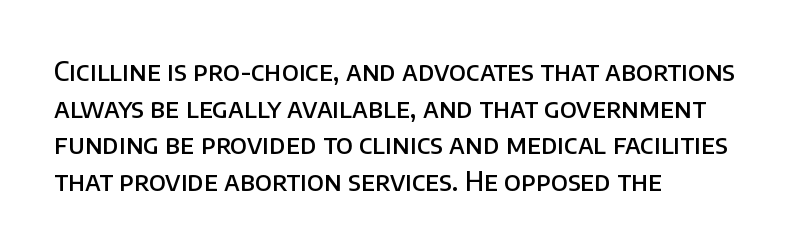
Every row of glyphs begins at an identical x-position on the left. Summary of weight: moderately heavy, a semibold. Evenly set lines give the paragraph a standard silhouette. In terms of letterspacing, this is plain default setting. When letters stand straight like this, we call the style roman or upright. The gap between lines stays unmarked.
